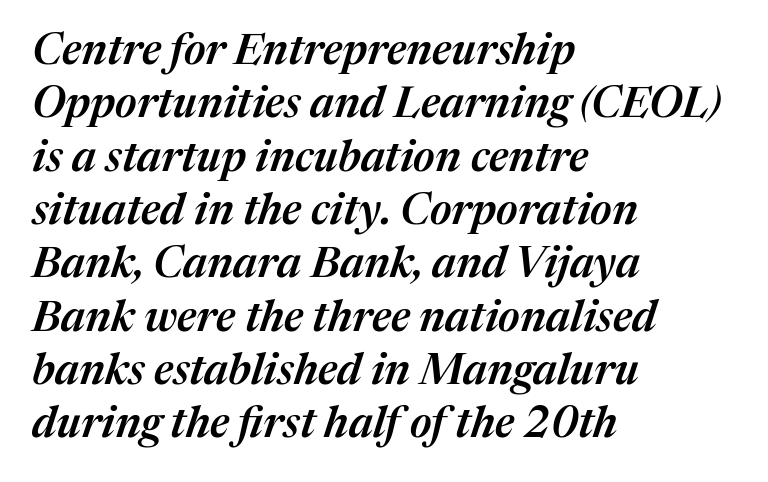
{"italic": "yes", "lean": "right", "slant_degrees": 17, "bold": "semi", "weight": "semibold", "width": "normal", "stroke_contrast": "medium", "x_height": "medium", "monospaced": "no", "underline": "no", "align": "left", "line_spacing_ratio": 1.24, "letter_spacing": "normal", "letter_spacing_em": 0.0, "glyph_px": 43}
